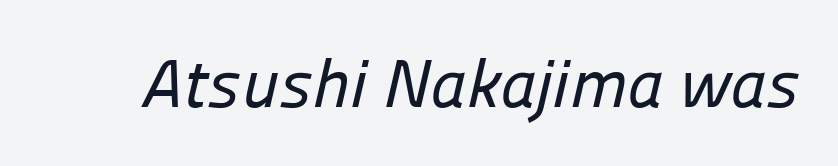
Q: Is the typeface a serif or a sans-serif typeface? A: Sans-serif.
Q: Is the text underlined? A: No.
Q: Is the spacing between letters normal or unusually wide? A: Normal.
Q: Width (condensed, normal, or wide)? A: Normal.
Q: Stroke contrast? A: Low.
Q: x-height? A: Medium.
Q: Monospaced? A: No.
